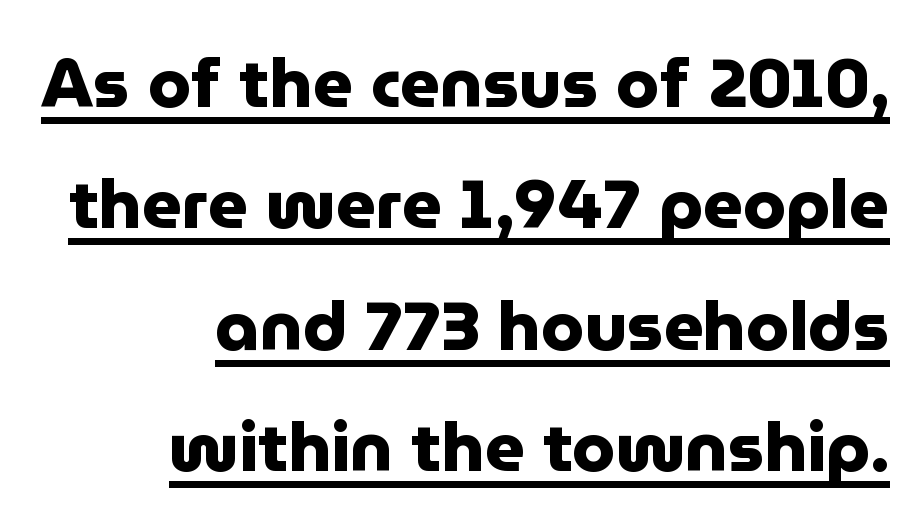
{"serif": "no", "italic": "no", "bold": "yes", "weight": "heavy", "width": "normal", "stroke_contrast": "low", "x_height": "medium", "monospaced": "no", "underline": "yes", "align": "right", "line_spacing_ratio": 1.76, "letter_spacing": "normal", "letter_spacing_em": 0.0, "glyph_px": 69}
